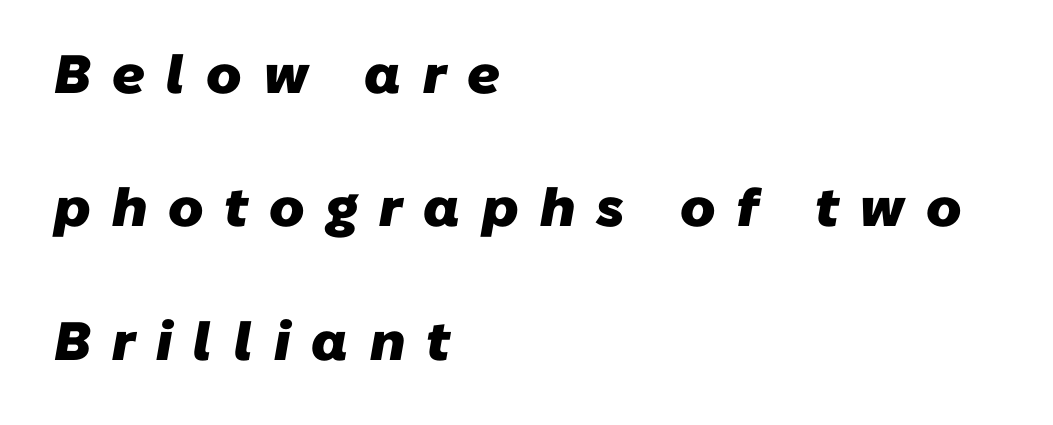
Plain, unruled lines of type. Here the designer chose a conventional face with non-uniform glyph widths. Airy leading. The text was rendered using a sans face with plain stroke endings. Teacher's note: observe the even left margin — that is flush-left alignment. Caption: bold face, heavy strokes.
